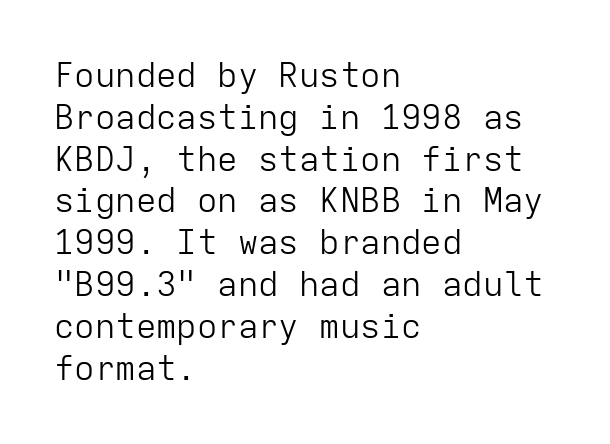
Posture: upright roman. The passage shown has conventional tracking throughout. Unlike a traditional serif, this face leaves its strokes unadorned. Letters rest on an invisible, unmarked baseline. Is the type heavy? It reads as light-to-regular instead. Is this a fixed-width face? Yes — each glyph sits in an identical cell.
